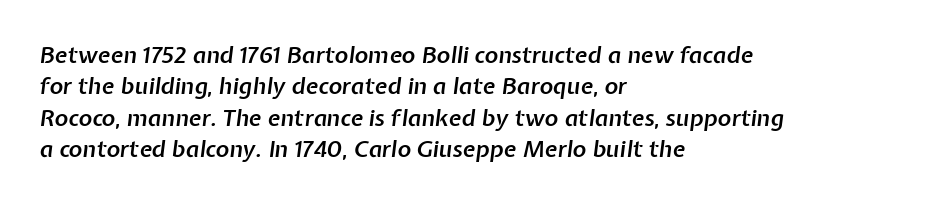
Successive baselines arrive at the customary interval. Glance below the letters and you will spot only blank space. Caption: standard tracking, unaltered. Its strokes are somewhat broadened, the hallmark of semibold type. Italic: yes, the glyphs are oblique.
